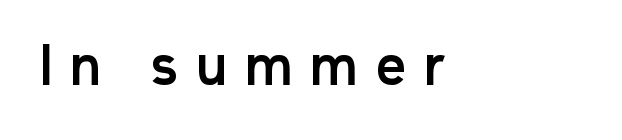
Q: Is the text italic (slanted)? A: No, it is upright.
Q: Is the typeface a serif or a sans-serif typeface? A: Sans-serif.
Q: Is the text underlined? A: No.
Q: How is the paragraph aligned? A: Left-aligned.
Q: Is the spacing between letters normal or unusually wide? A: Unusually wide.
Q: Width (condensed, normal, or wide)? A: Normal.
Q: Stroke contrast? A: Low.
Q: x-height? A: Medium.
Q: Monospaced? A: No.
